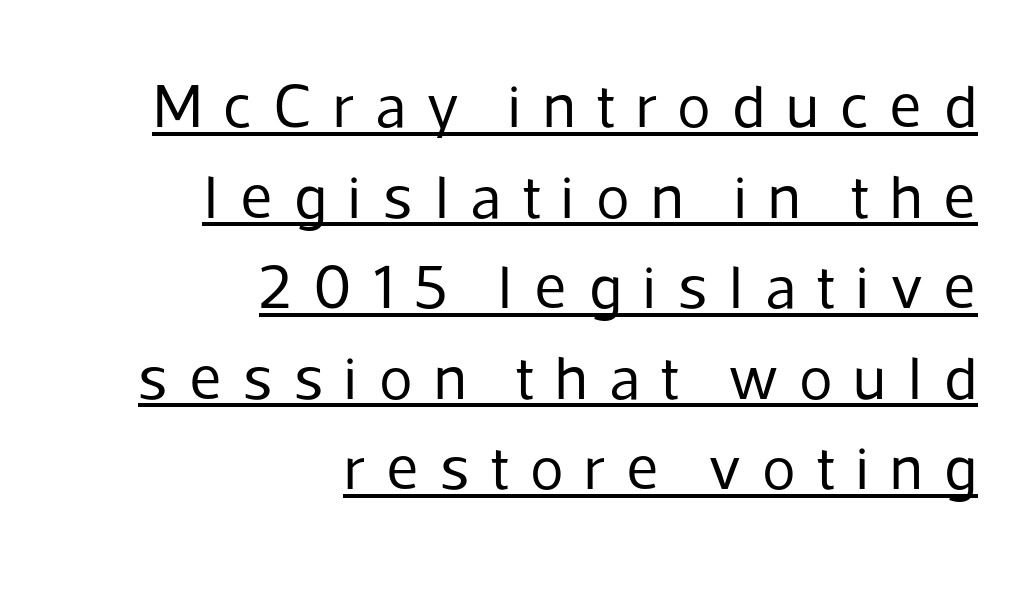
The typography opts for an upright posture over an oblique one. This rendering features underlined lettering. Letter spacing: wide. These lines are composed in type without serifs. Horizontal bands of white between lines are of average thickness. You could not count columns in this text — the font is proportionally spaced.
